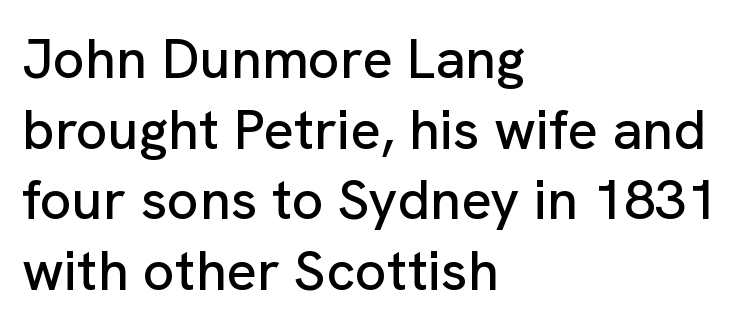
The image shows 56 px sans-serif type, upright; set left-aligned, normal line spacing (1.26x), normal letter spacing, not underlined; low stroke contrast and a medium x-height.
